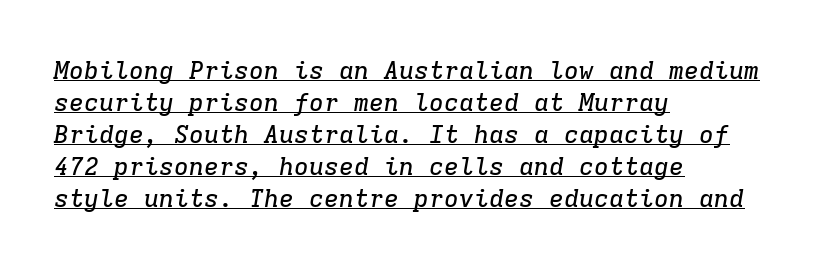
Q: Is the text italic (slanted)? A: Yes, it leans right by about 9 degrees.
Q: Is the text underlined? A: Yes.
Q: How is the paragraph aligned? A: Left-aligned.
Q: Is the spacing between letters normal or unusually wide? A: Normal.
Q: Is the spacing between lines tight, normal or loose? A: Normal.
